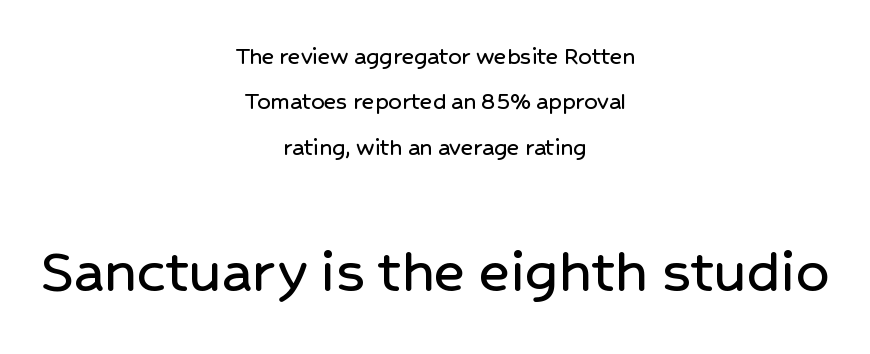
The face used here is proportionally spaced, like ordinary book or web type. The face used here appears at its bigger size in the lower chunk. When letters stand straight like this, we call the style roman or upright. The space directly below the letters is spotless. Students, note that the glyphs here touch the page at normal intervals. Nope, no serifs anywhere on these letters.
